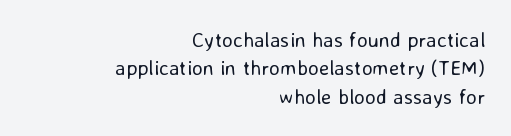
No italicization has been applied; the sample stays upright. Leading matches the norm, producing a regular column. Counters stay open thanks to moderate or lighter strokes. A bare baseline throughout the passage. The paragraph shown leans on its right margin.
